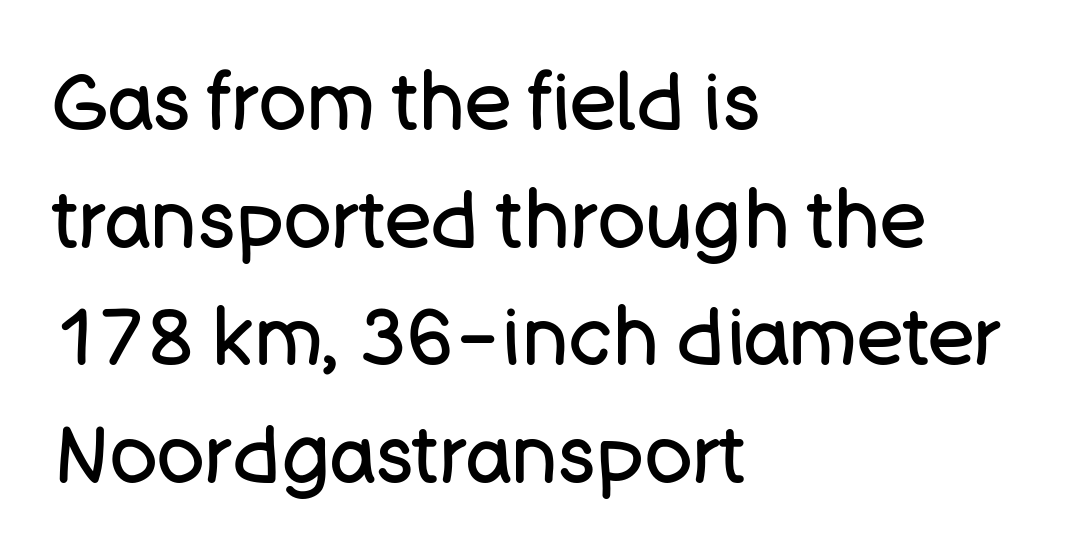
Q: Is the text bold? A: No.
Q: Is the text italic (slanted)? A: No, it is upright.
Q: Is the typeface a serif or a sans-serif typeface? A: Sans-serif.
Q: Is the text underlined? A: No.
Q: How is the paragraph aligned? A: Left-aligned.
Q: Is the spacing between letters normal or unusually wide? A: Normal.
Q: Is the spacing between lines tight, normal or loose? A: Normal.
Q: Width (condensed, normal, or wide)? A: Normal.
Q: Stroke contrast? A: Low.
Q: x-height? A: Large.
Q: Monospaced? A: No.
